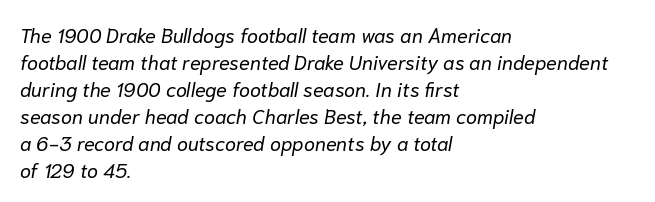
The image shows 20 px text type, italic (leaning right); set left-aligned, normal line spacing (1.35x), normal letter spacing, not underlined.
